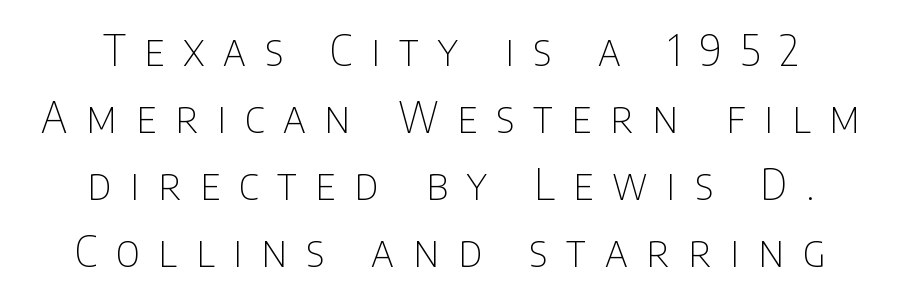
{"serif": "no", "italic": "no", "bold": "no", "weight": "thin", "width": "condensed", "stroke_contrast": "low", "x_height": "large", "monospaced": "no", "underline": "no", "align": "center", "line_spacing": "normal", "line_spacing_ratio": 1.56, "letter_spacing": "wide", "letter_spacing_em": 0.44, "glyph_px": 43}
